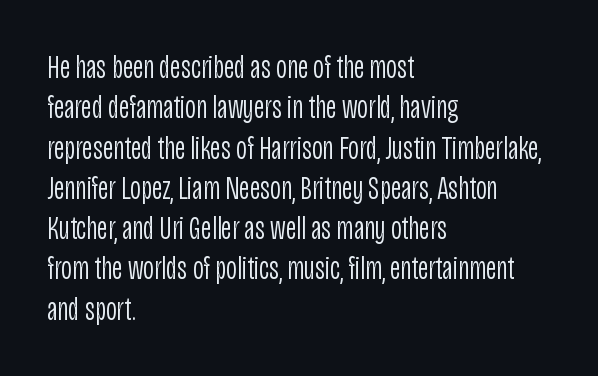
{"serif": "no", "italic": "no", "bold": "no", "weight": "light", "width": "condensed", "stroke_contrast": "low", "x_height": "large", "monospaced": "no", "underline": "no", "align": "left", "line_spacing_ratio": 1.22, "letter_spacing": "normal", "letter_spacing_em": 0.0, "glyph_px": 33}
